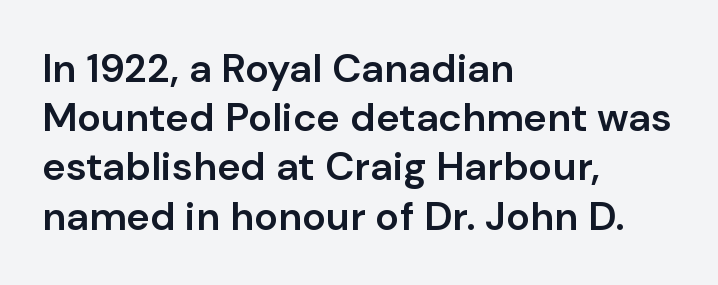
The image shows 40 px semibold sans-serif type, upright; set left-aligned, line spacing 1.23x, normal letter spacing, not underlined; low stroke contrast and a medium x-height.
